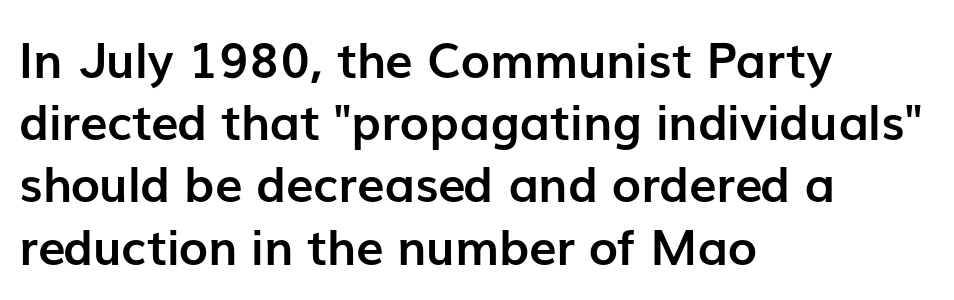
Spacing verdict: proportional, widths tailored to each character. The foot of each line stays bare and open. Ordinary non-slanted type is in use. The type family on display is of the sans-serif kind.
